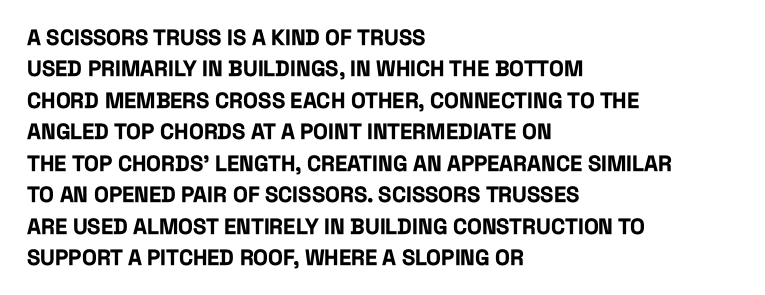
The image shows 22 px bold type, upright; set left-aligned, normal line spacing (1.43x), normal letter spacing, not underlined.
